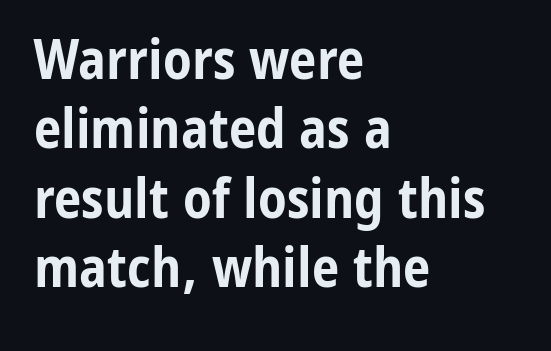
Q: Is the text bold? A: Yes.
Q: Is the text italic (slanted)? A: No, it is upright.
Q: Is the typeface a serif or a sans-serif typeface? A: Sans-serif.
Q: Is the text underlined? A: No.
Q: How is the paragraph aligned? A: Left-aligned.
Q: Is the spacing between letters normal or unusually wide? A: Normal.
Q: Is the spacing between lines tight, normal or loose? A: Normal.
Q: Width (condensed, normal, or wide)? A: Condensed.
Q: Stroke contrast? A: Low.
Q: x-height? A: Medium.
Q: Monospaced? A: No.
